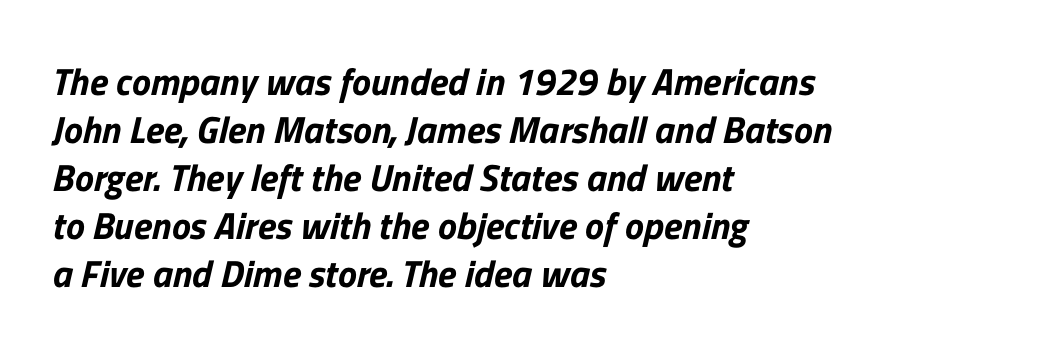
Nothing sits at the stroke ends, so this counts as sans-serif. This sample is left-justified, so line endings fall wherever the words run out. Each letter keeps its own natural width here, so spacing adapts to shape. The baseline area is clear.
